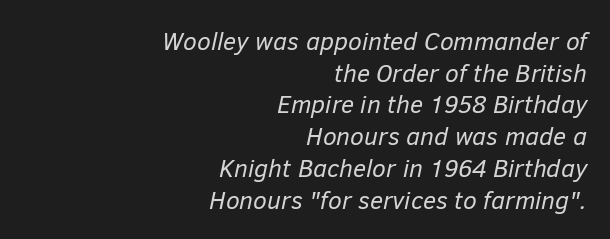
The image shows 25 px text type, italic (leaning right); set right-aligned, normal line spacing (1.27x), normal letter spacing, not underlined.
